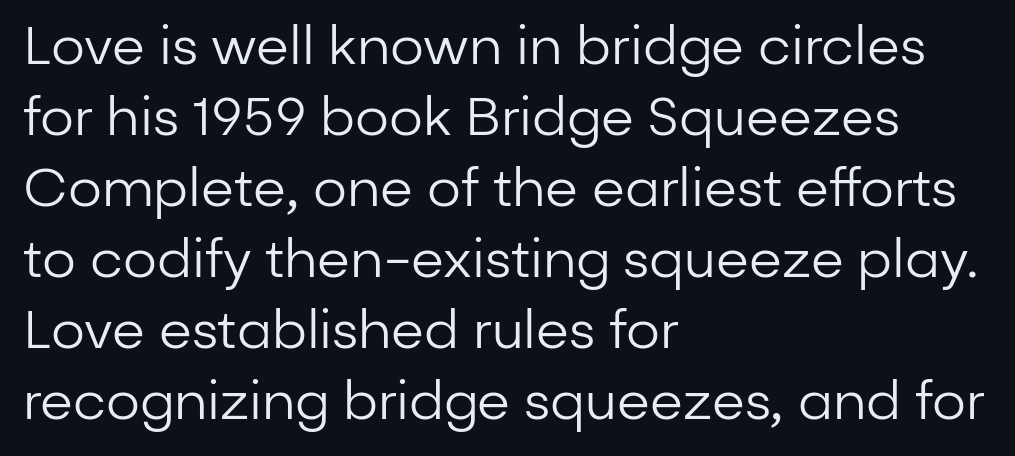
The image shows 53 px regular-weight sans-serif type, upright; set left-aligned, normal line spacing (1.34x), normal letter spacing, not underlined; low stroke contrast and a medium x-height.
